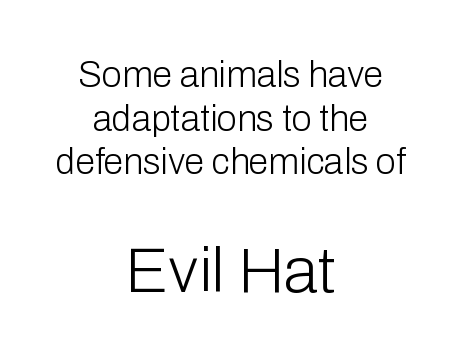
Q: Is the text bold? A: No.
Q: Is the text italic (slanted)? A: No, it is upright.
Q: Is the typeface a serif or a sans-serif typeface? A: Sans-serif.
Q: Is the text underlined? A: No.
Q: How is the paragraph aligned? A: Centered.
Q: Is the spacing between letters normal or unusually wide? A: Normal.
Q: Which block of text is set in a larger size, the first (top) or the second (bottom)? A: The second (bottom) one.
Q: Width (condensed, normal, or wide)? A: Normal.
Q: Stroke contrast? A: Low.
Q: x-height? A: Medium.
Q: Monospaced? A: No.
